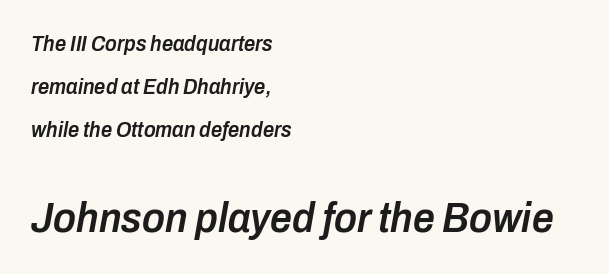
Italic: yes, the glyphs are oblique. Left-aligned paragraph, ragged on the right. A typesetter would call this leading open, well beyond the default. Words float on clear page, feet unadorned. Note the varied advance widths — an 'i' is clearly narrower than an 'm'. Does extra space separate the letters? No, they use regular spacing.
